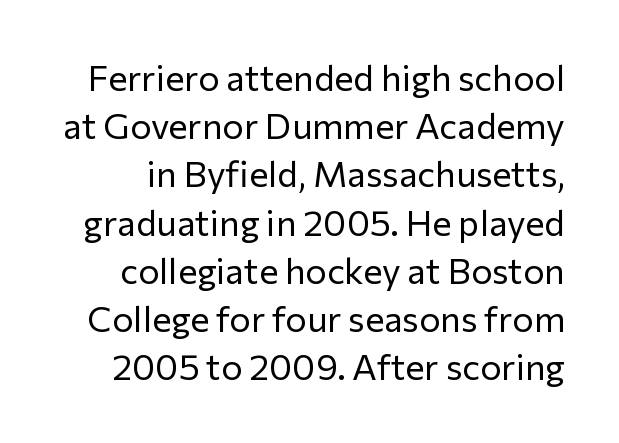
Q: Is the text bold? A: No.
Q: Is the text italic (slanted)? A: No, it is upright.
Q: Is the typeface a serif or a sans-serif typeface? A: Sans-serif.
Q: Is the text underlined? A: No.
Q: Is the spacing between letters normal or unusually wide? A: Normal.
Q: Is the spacing between lines tight, normal or loose? A: Normal.
Q: Width (condensed, normal, or wide)? A: Normal.
Q: Stroke contrast? A: Low.
Q: x-height? A: Medium.
Q: Monospaced? A: No.
